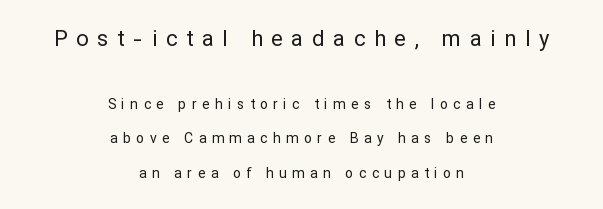
The image shows 22 px text type, upright; set centered, loose line spacing (2.44x), unusually wide letter spacing (+0.39 em), not underlined; the first (top) block is 1.57x larger.
